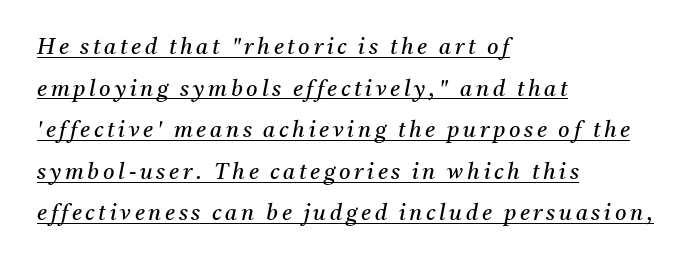
{"italic": "yes", "lean": "right", "slant_degrees": 11, "bold": "no", "underline": "yes", "align": "left", "line_spacing_ratio": 1.89, "glyph_px": 22}
